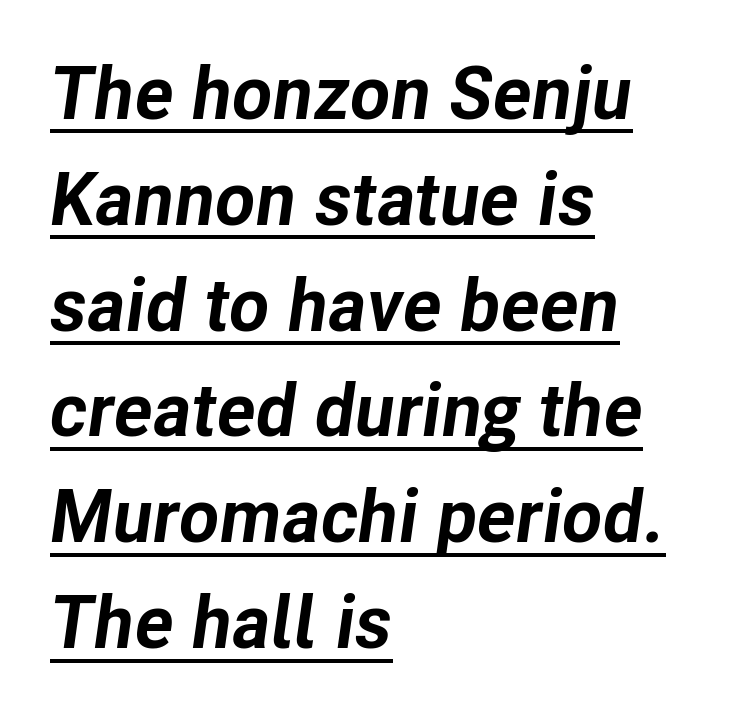
{"italic": "yes", "lean": "right", "slant_degrees": 8, "bold": "yes", "weight": "bold", "width": "normal", "stroke_contrast": "low", "x_height": "medium", "monospaced": "no", "underline": "yes", "align": "left", "line_spacing": "normal", "line_spacing_ratio": 1.43, "letter_spacing": "normal", "letter_spacing_em": 0.0, "glyph_px": 74}
